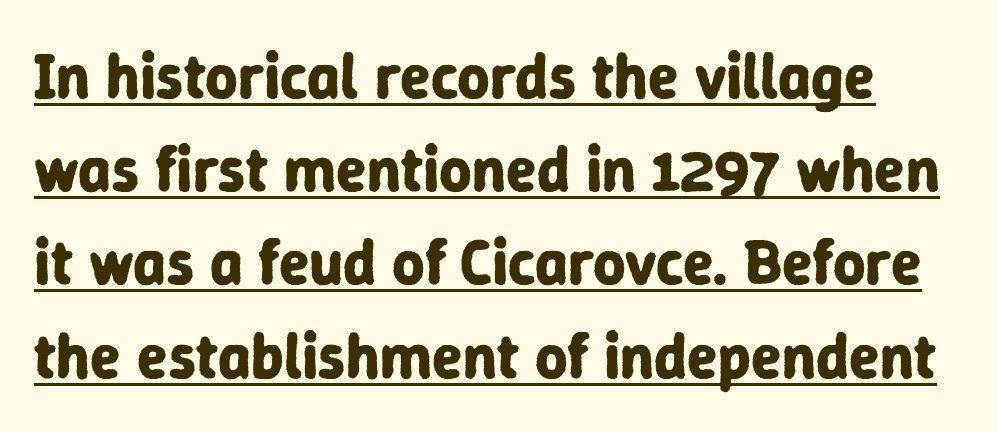
The image shows 63 px bold sans-serif type, upright; set normal line spacing (1.48x), normal letter spacing, underlined; low stroke contrast and a medium x-height.
